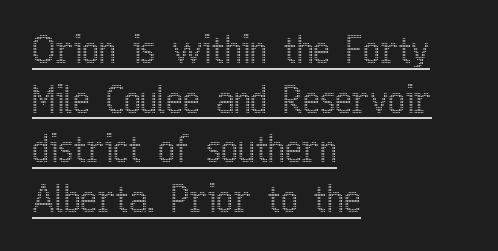
The image shows 36 px condensed type, upright; set left-aligned, normal line spacing (1.38x), normal letter spacing, underlined; a medium x-height.
